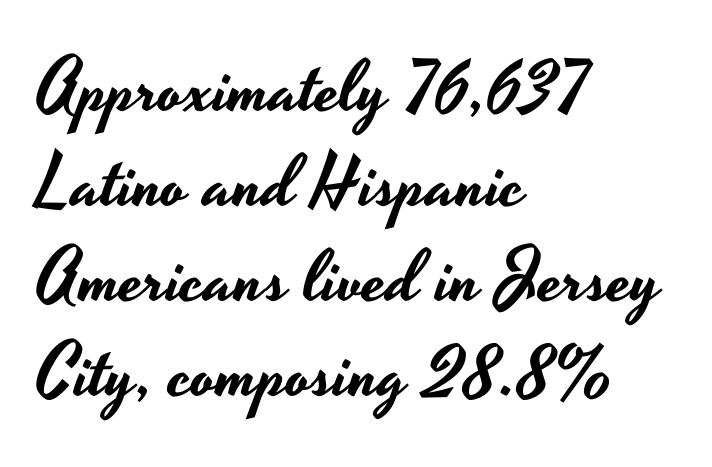
Q: Is the text italic (slanted)? A: Yes.
Q: Is the typeface a serif or a sans-serif typeface? A: Sans-serif.
Q: Is the text underlined? A: No.
Q: How is the paragraph aligned? A: Left-aligned.
Q: Is the spacing between letters normal or unusually wide? A: Normal.
Q: Is the spacing between lines tight, normal or loose? A: Normal.
Q: Width (condensed, normal, or wide)? A: Wide.
Q: Stroke contrast? A: Low.
Q: x-height? A: Small.
Q: Monospaced? A: No.
